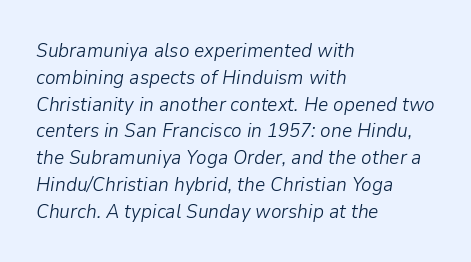
Q: Is the text bold? A: No.
Q: Is the text italic (slanted)? A: Yes, it leans right by about 9 degrees.
Q: Is the text underlined? A: No.
Q: How is the paragraph aligned? A: Left-aligned.
Q: Is the spacing between letters normal or unusually wide? A: Normal.
Q: Is the spacing between lines tight, normal or loose? A: Normal.
